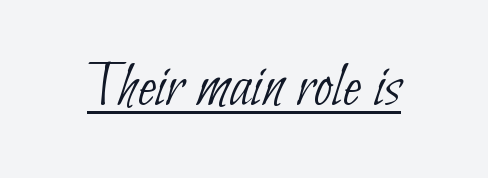
The image shows 66 px thin, condensed sans-serif type; set normal letter spacing, underlined; low stroke contrast and a small x-height.
